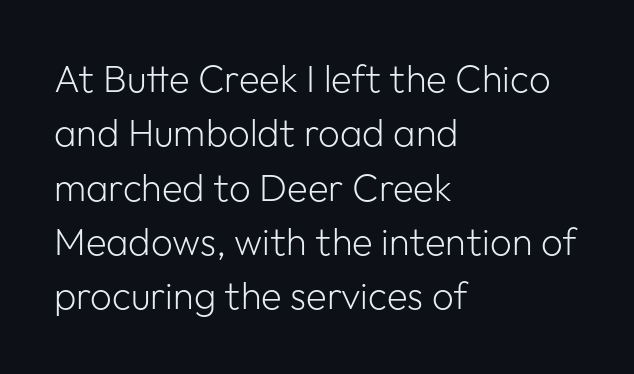
Q: Is the text bold? A: No.
Q: Is the text italic (slanted)? A: No, it is upright.
Q: Is the typeface a serif or a sans-serif typeface? A: Sans-serif.
Q: Is the text underlined? A: No.
Q: How is the paragraph aligned? A: Left-aligned.
Q: Is the spacing between letters normal or unusually wide? A: Normal.
Q: Is the spacing between lines tight, normal or loose? A: Normal.
Q: Width (condensed, normal, or wide)? A: Normal.
Q: Stroke contrast? A: Low.
Q: x-height? A: Medium.
Q: Monospaced? A: No.
